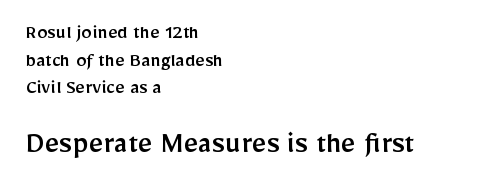
Does the copy run flush right? No — it runs flush left. Note the varied advance widths — an 'i' is clearly narrower than an 'm'. The glyphs in this specimen are sans serif. Tracking value appears to be zero — textbook default spacing. The designer left line spacing at the default.
